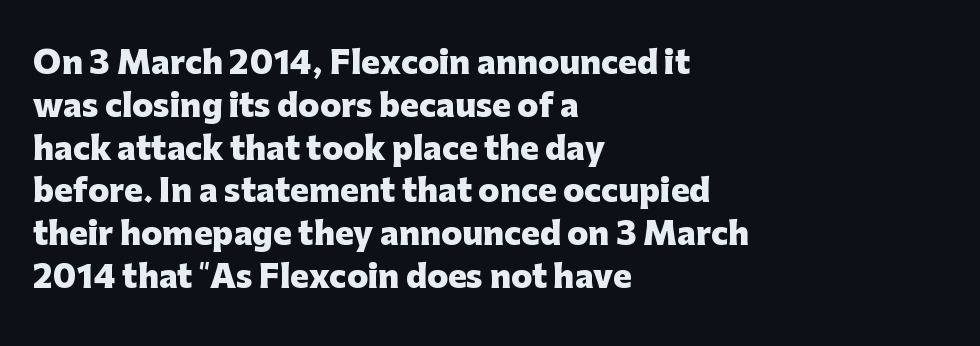
{"serif": "no", "italic": "no", "bold": "yes", "weight": "heavy", "width": "normal", "stroke_contrast": "low", "x_height": "medium", "monospaced": "no", "underline": "no", "align": "left", "line_spacing": "normal", "line_spacing_ratio": 1.38, "letter_spacing": "normal", "letter_spacing_em": 0.0, "glyph_px": 31}
